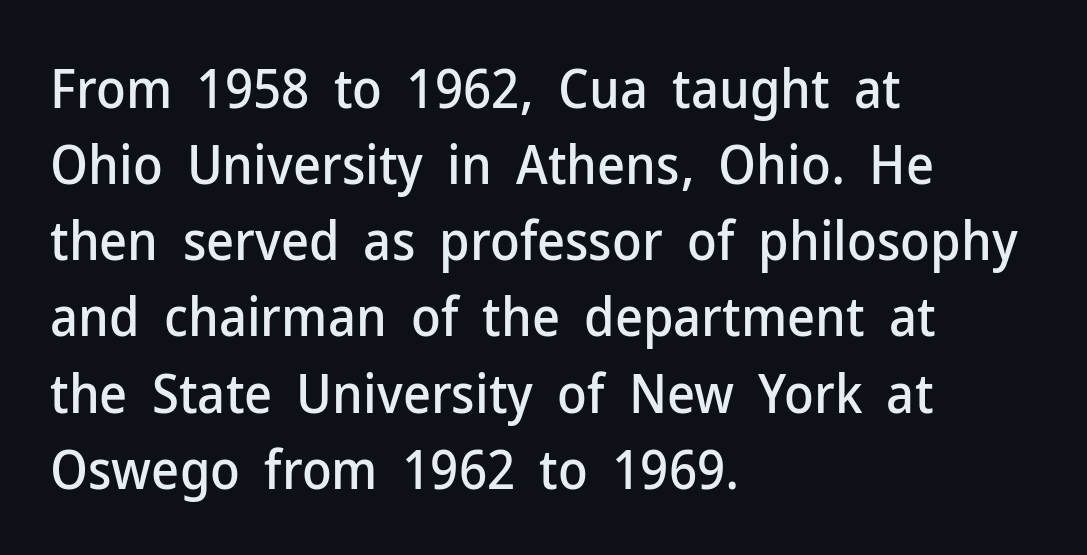
Q: Is the text italic (slanted)? A: No, it is upright.
Q: Is the typeface a serif or a sans-serif typeface? A: Sans-serif.
Q: Is the text underlined? A: No.
Q: How is the paragraph aligned? A: Left-aligned.
Q: Is the spacing between letters normal or unusually wide? A: Normal.
Q: Is the spacing between lines tight, normal or loose? A: Normal.
Q: Width (condensed, normal, or wide)? A: Normal.
Q: Stroke contrast? A: Low.
Q: x-height? A: Medium.
Q: Monospaced? A: No.
